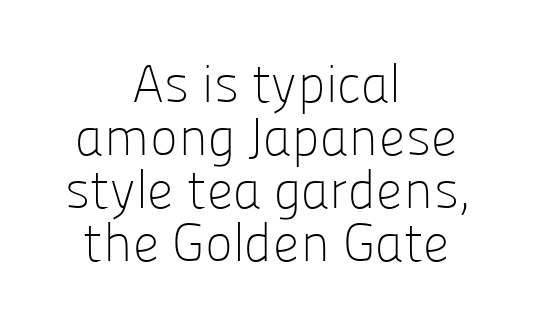
{"serif": "no", "italic": "no", "bold": "no", "weight": "light", "width": "normal", "stroke_contrast": "low", "x_height": "medium", "monospaced": "no", "underline": "no", "align": "center", "line_spacing": "tight", "line_spacing_ratio": 1.0, "letter_spacing": "normal", "letter_spacing_em": 0.0, "glyph_px": 53}
